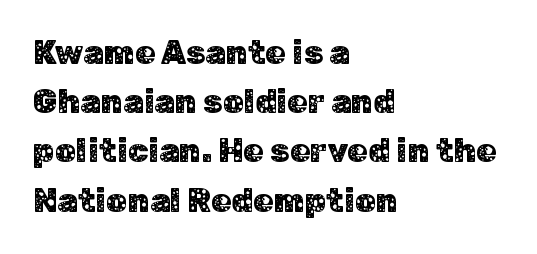
The image shows 33 px sans-serif type, upright; set left-aligned, normal line spacing (1.49x), normal letter spacing, not underlined; low stroke contrast and a medium x-height.
